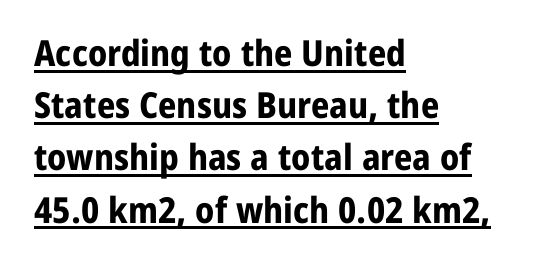
Q: Is the text bold? A: Yes.
Q: Is the text italic (slanted)? A: No, it is upright.
Q: Is the typeface a serif or a sans-serif typeface? A: Sans-serif.
Q: Is the text underlined? A: Yes.
Q: How is the paragraph aligned? A: Left-aligned.
Q: Is the spacing between letters normal or unusually wide? A: Normal.
Q: Is the spacing between lines tight, normal or loose? A: Normal.
Q: Width (condensed, normal, or wide)? A: Normal.
Q: Stroke contrast? A: Low.
Q: x-height? A: Medium.
Q: Monospaced? A: No.
